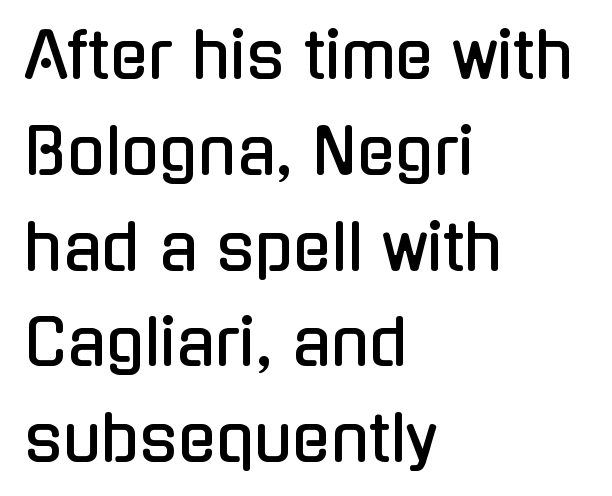
A typesetter would call this proportional, since set widths differ per character. Line starts are locked; line ends wander. Look at the bottom of the vertical strokes: they stop flat, with no serifs. A typesetter would mark this as roman, not italic. Underlining? Definitely not there.
